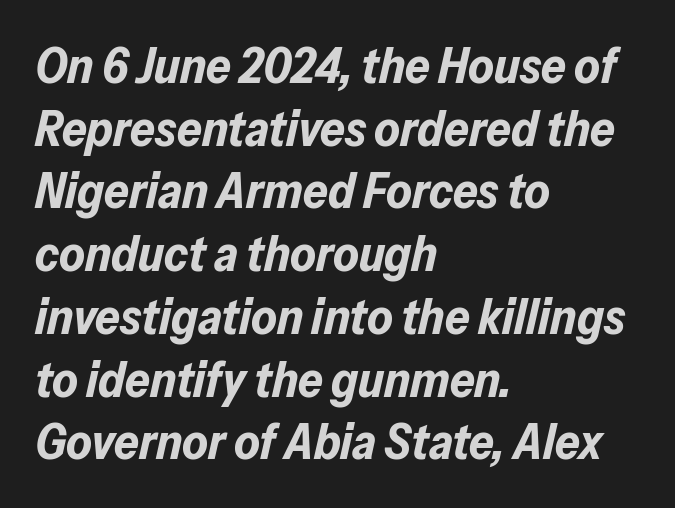
Q: Is the text bold? A: Yes.
Q: Is the text italic (slanted)? A: Yes, it leans right by about 13 degrees.
Q: Is the text underlined? A: No.
Q: How is the paragraph aligned? A: Left-aligned.
Q: Is the spacing between letters normal or unusually wide? A: Normal.
Q: Is the spacing between lines tight, normal or loose? A: Normal.
Q: Width (condensed, normal, or wide)? A: Normal.
Q: Stroke contrast? A: Low.
Q: x-height? A: Medium.
Q: Monospaced? A: No.
